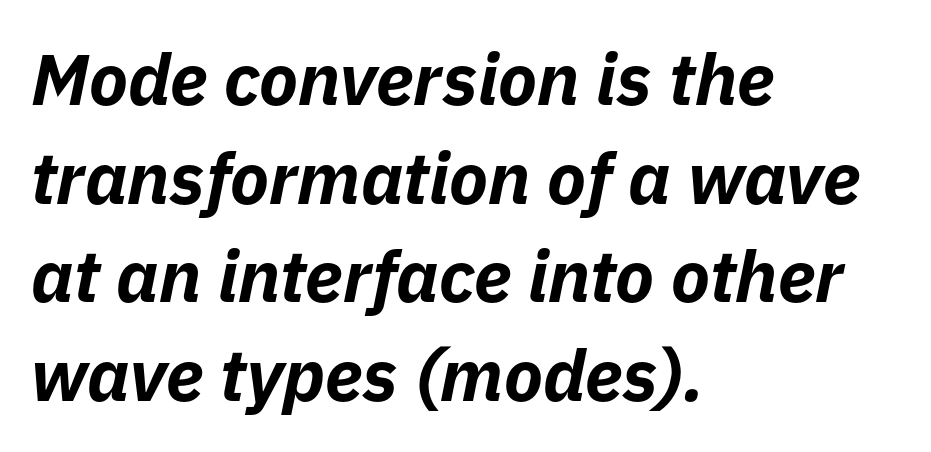
The rows are spaced the way most documents space them. Does the weight exceed regular? Yes, all the way to bold. Character widths vary here, with narrow letters taking less room than wide ones. The line texture is even and compact thanks to regular tracking. The gap between lines stays unmarked.
